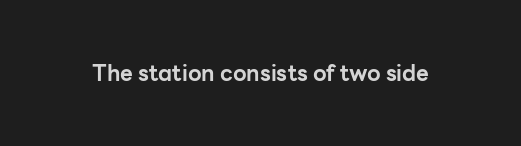
{"italic": "no", "bold": "yes", "underline": "no", "letter_spacing": "normal", "letter_spacing_em": 0.0, "glyph_px": 22}
